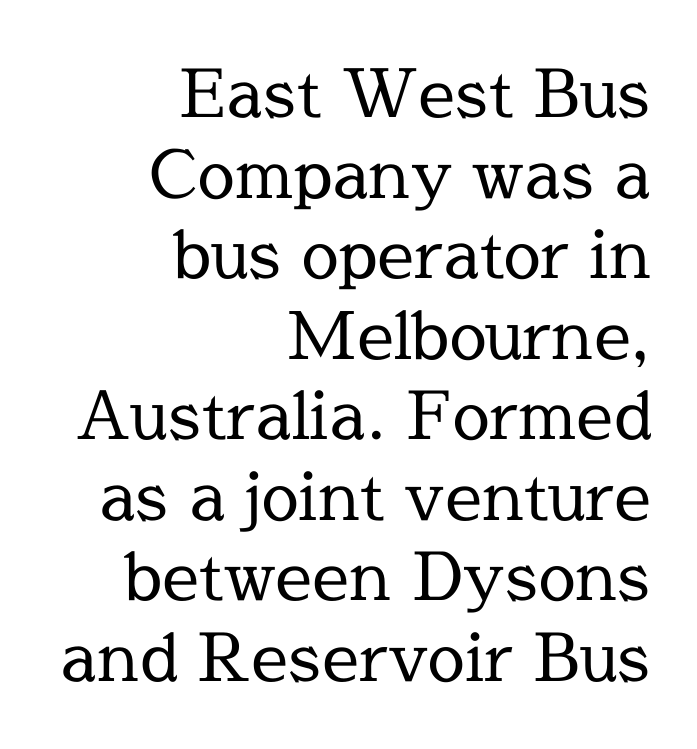
Q: Is the text bold? A: No.
Q: Is the text italic (slanted)? A: No, it is upright.
Q: Is the typeface a serif or a sans-serif typeface? A: Serif.
Q: Is the text underlined? A: No.
Q: How is the paragraph aligned? A: Right-aligned.
Q: Is the spacing between letters normal or unusually wide? A: Normal.
Q: Width (condensed, normal, or wide)? A: Normal.
Q: x-height? A: Medium.
Q: Monospaced? A: No.
